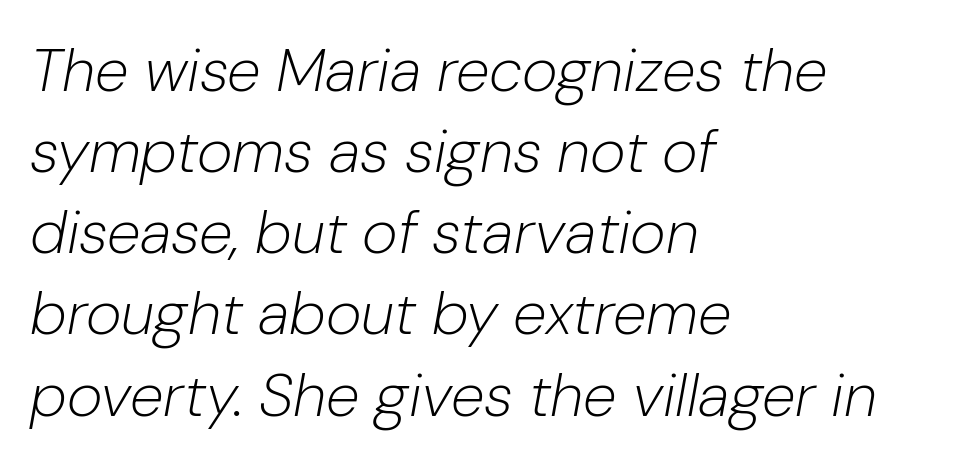
Tracking here is standard; glyphs follow each other at the usual distance. Italic: yes, the glyphs are oblique. Spacing verdict: proportional, widths tailored to each character. A bare baseline throughout the passage. Letters have the restrained weight of plain body copy at most. A student would call this left alignment; a typographer would say flush left, rag right.
